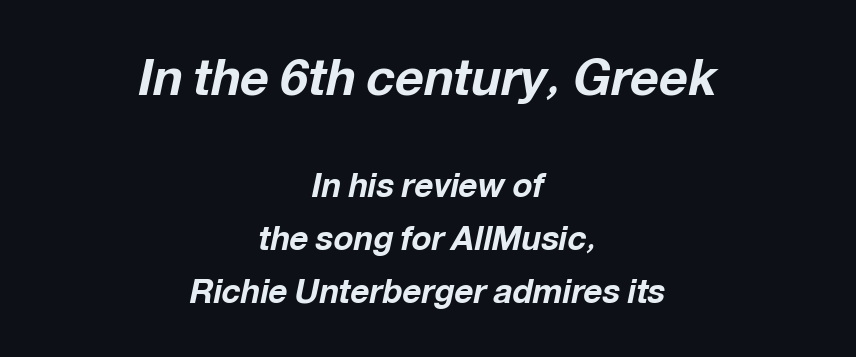
Q: Is the text bold? A: Yes.
Q: Is the text italic (slanted)? A: Yes, it leans right by about 12 degrees.
Q: Is the text underlined? A: No.
Q: How is the paragraph aligned? A: Centered.
Q: Is the spacing between letters normal or unusually wide? A: Normal.
Q: Is the spacing between lines tight, normal or loose? A: Normal.
Q: Which block of text is set in a larger size, the first (top) or the second (bottom)? A: The first (top) one.
Q: Width (condensed, normal, or wide)? A: Normal.
Q: Stroke contrast? A: Low.
Q: x-height? A: Medium.
Q: Monospaced? A: No.
